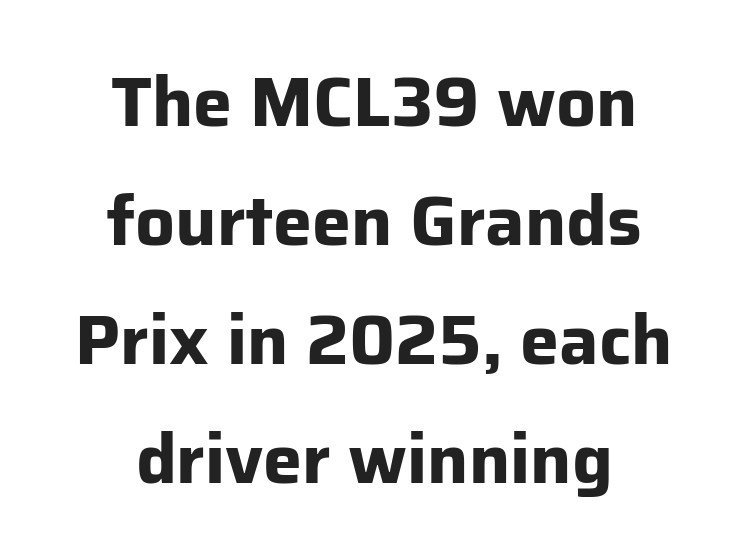
The image shows 70 px bold sans-serif type, upright; set centered, normal line spacing (1.7x), normal letter spacing, not underlined; low stroke contrast and a medium x-height.
